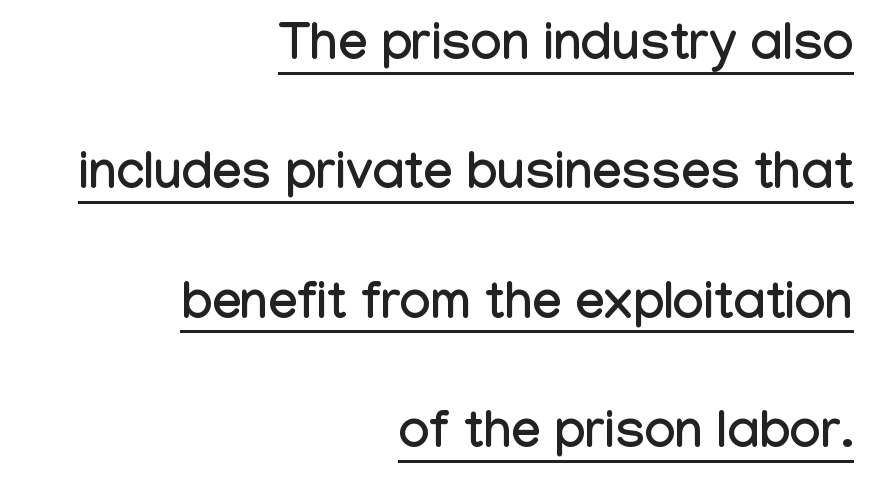
Line ends are locked; line starts wander. Classification — sans serif. Horizontal bands of white between lines are thick stripes. You can see a thin bar hugging the bottom of the glyphs.
